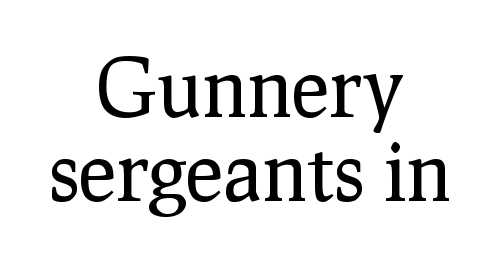
The image shows 80 px regular-weight serif type, upright; set centered, tight line spacing (1.05x), normal letter spacing, not underlined; low stroke contrast and a medium x-height.
